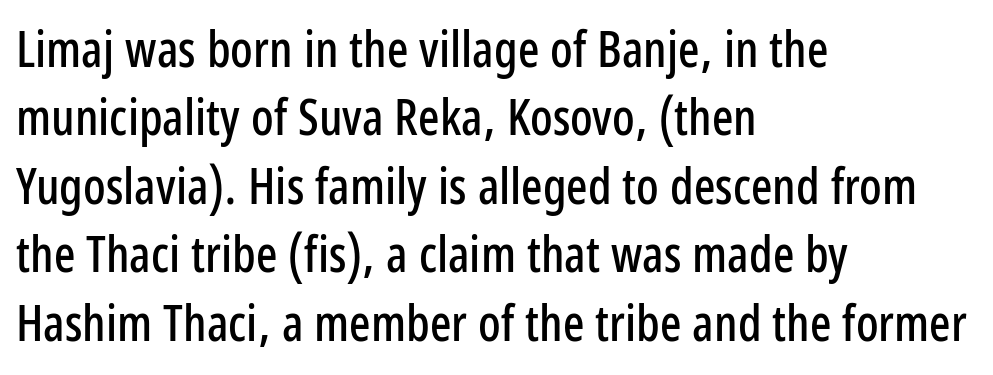
A sans-serif font was chosen for this passage. Rendered with straight, roman letterforms. Has an underline been added? It has not. Tracking value appears to be zero — textbook default spacing. Compared with typical paragraphs, the rows here are spaced about the same.
